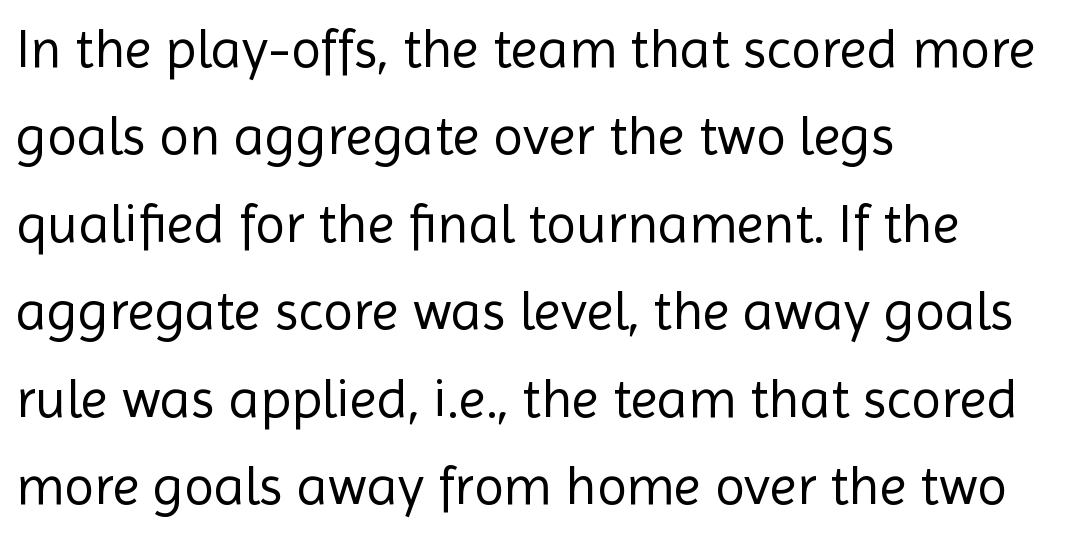
{"serif": "no", "italic": "no", "bold": "no", "weight": "regular", "width": "normal", "x_height": "medium", "monospaced": "no", "underline": "no", "align": "left", "line_spacing": "normal", "line_spacing_ratio": 1.59, "letter_spacing": "normal", "letter_spacing_em": 0.0, "glyph_px": 55}
